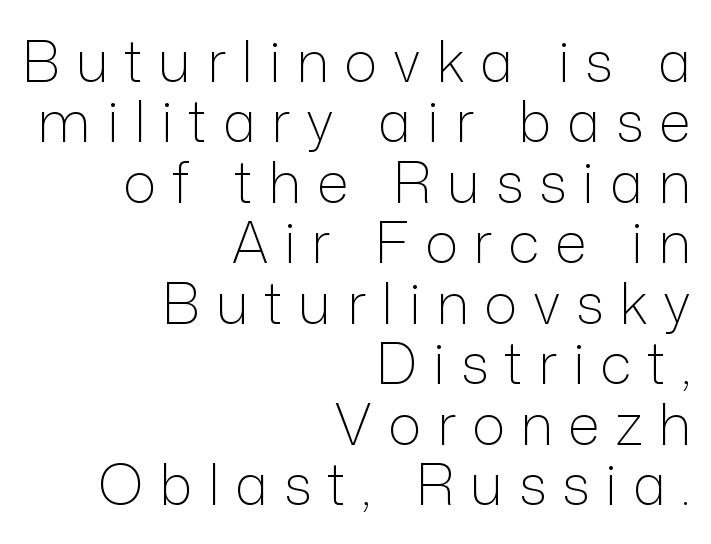
The image shows 56 px light sans-serif type, upright; set right-aligned, tight line spacing (1.08x), unusually wide letter spacing (+0.28 em), not underlined; low stroke contrast and a medium x-height.
